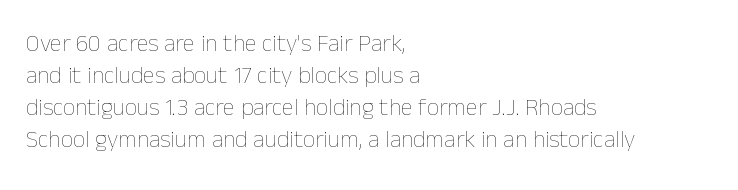
{"italic": "no", "bold": "no", "underline": "no", "align": "left", "line_spacing": "normal", "line_spacing_ratio": 1.34, "letter_spacing": "normal", "letter_spacing_em": 0.0, "glyph_px": 24}
